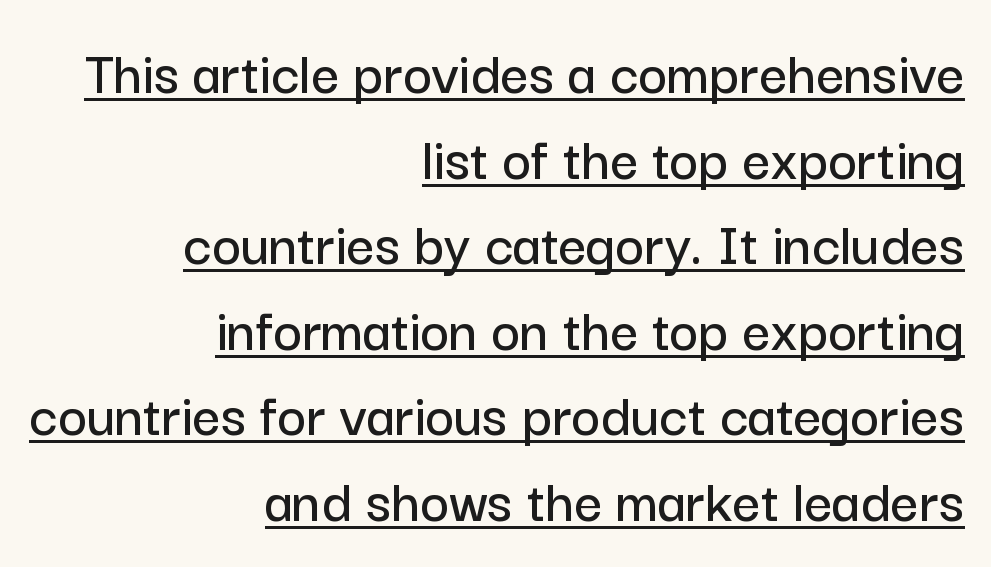
The image shows 62 px sans-serif type, upright; set right-aligned, normal line spacing (1.38x), normal letter spacing, underlined; low stroke contrast and a medium x-height.
